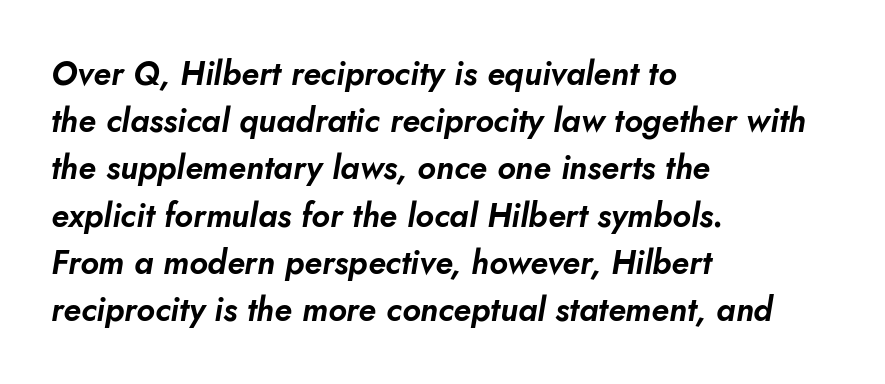
Q: Is the text italic (slanted)? A: Yes, it leans right by about 10 degrees.
Q: Is the text underlined? A: No.
Q: How is the paragraph aligned? A: Left-aligned.
Q: Is the spacing between letters normal or unusually wide? A: Normal.
Q: Is the spacing between lines tight, normal or loose? A: Normal.
Q: Width (condensed, normal, or wide)? A: Normal.
Q: Stroke contrast? A: Low.
Q: x-height? A: Small.
Q: Monospaced? A: No.
